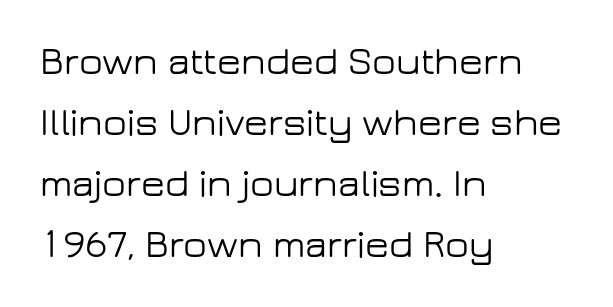
Q: Is the text italic (slanted)? A: No, it is upright.
Q: Is the typeface a serif or a sans-serif typeface? A: Sans-serif.
Q: Is the text underlined? A: No.
Q: How is the paragraph aligned? A: Left-aligned.
Q: Is the spacing between letters normal or unusually wide? A: Normal.
Q: Is the spacing between lines tight, normal or loose? A: Normal.
Q: Width (condensed, normal, or wide)? A: Wide.
Q: Stroke contrast? A: Low.
Q: x-height? A: Medium.
Q: Monospaced? A: No.
